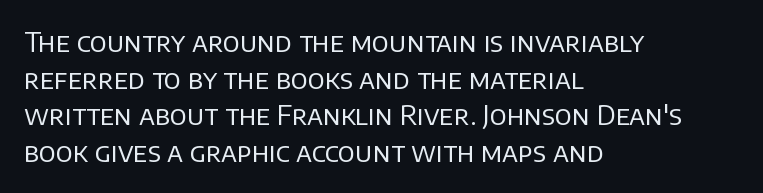
Reading down the block, your eye returns to a fixed left position each line. Do the letters lean? They stand straight. The strip under each line holds only bare page. Bold? No — there's no thickening of the strokes. Line spacing here is normal. Glyph-to-glyph distance matches everyday printed text.
